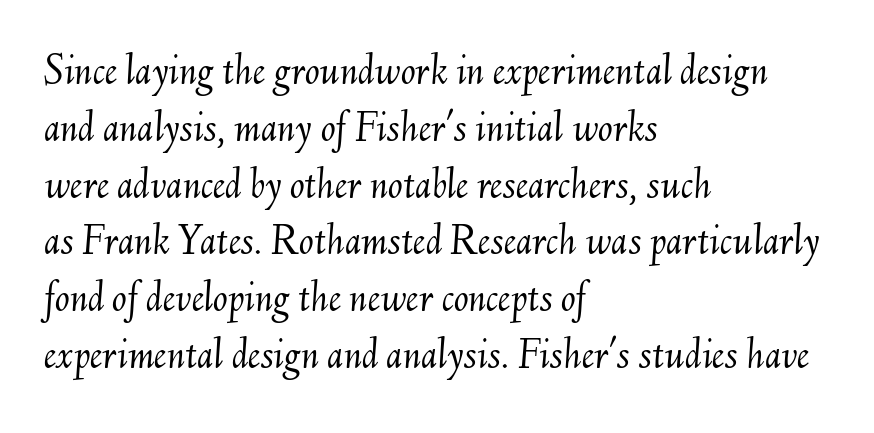
Summary of vertical rhythm: regular, with standard interline spacing. The paragraph has a hard left edge and a soft right edge. Here the designer chose a conventional face with non-uniform glyph widths. The whole block is typeset with a tilt. Any mark beneath the type? The region is blank.
